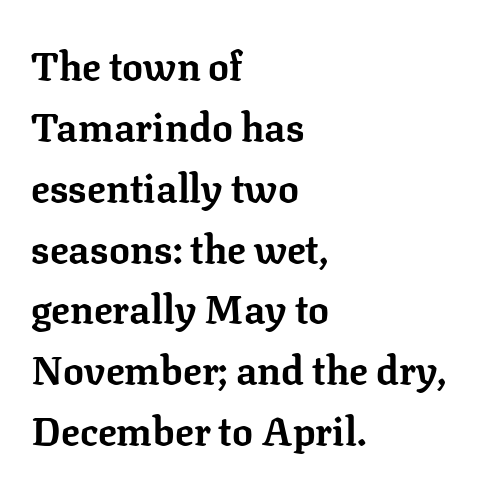
{"serif": "yes", "italic": "no", "bold": "yes", "weight": "bold", "width": "normal", "stroke_contrast": "low", "x_height": "medium", "monospaced": "no", "underline": "no", "align": "left", "line_spacing": "normal", "line_spacing_ratio": 1.56, "letter_spacing": "normal", "letter_spacing_em": 0.0, "glyph_px": 39}
